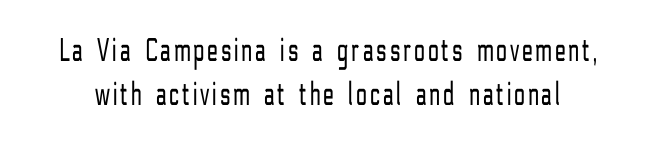
The image shows 34 px light, condensed sans-serif type, upright; set normal line spacing (1.28x), not underlined; low stroke contrast and a medium x-height.
